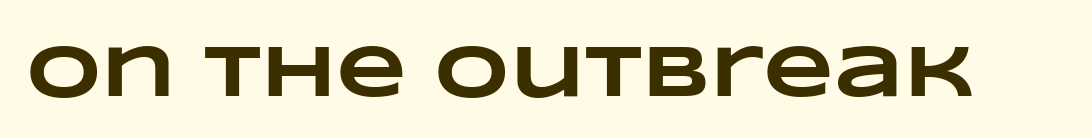
{"bold": "yes", "weight": "heavy", "width": "wide", "stroke_contrast": "low", "x_height": "large", "monospaced": "no", "underline": "no", "letter_spacing": "normal", "letter_spacing_em": 0.0, "glyph_px": 73}
